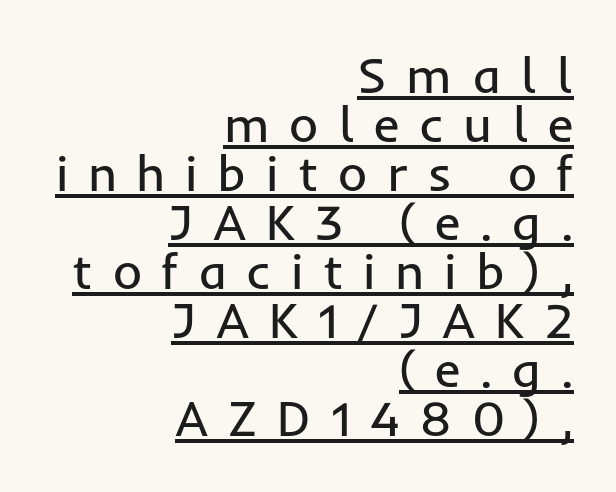
Compared with a flush-left layout, this one pins lines to the opposite, right side. You could only call the tracking loose — the letters float apart. One glance says dense: line gaps are narrower than usual. Compared with a typical body face, this is equally light or lighter still.
